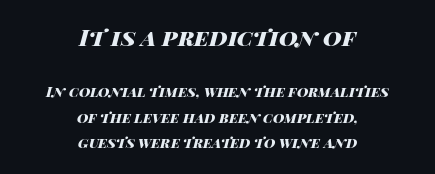
{"italic": "yes", "lean": "right", "slant_degrees": 14, "bold": "yes", "underline": "no", "align": "center", "line_spacing_ratio": 1.82, "letter_spacing": "normal", "letter_spacing_em": 0.0, "larger_block": "first", "size_ratio": 1.64, "glyph_px": 23}
